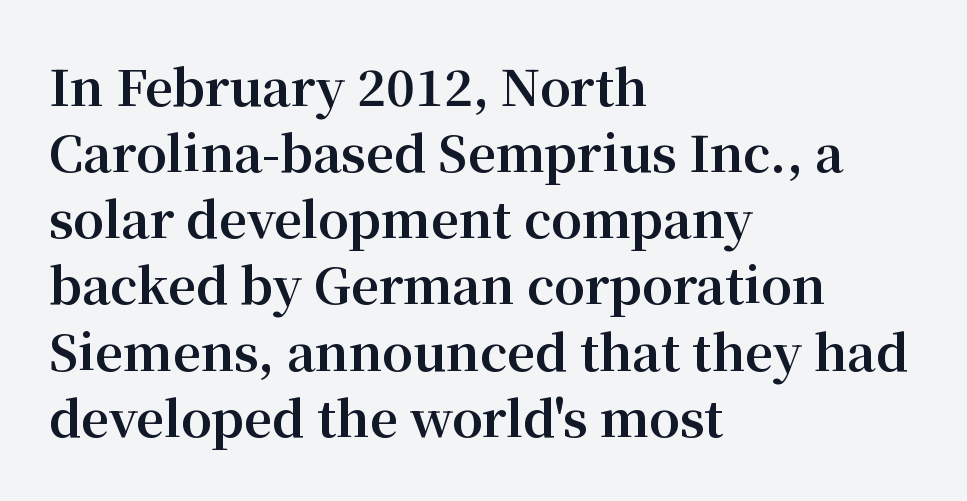
Q: Is the text bold? A: Yes.
Q: Is the text italic (slanted)? A: No, it is upright.
Q: Is the typeface a serif or a sans-serif typeface? A: Serif.
Q: Is the text underlined? A: No.
Q: How is the paragraph aligned? A: Left-aligned.
Q: Is the spacing between letters normal or unusually wide? A: Normal.
Q: Is the spacing between lines tight, normal or loose? A: Normal.
Q: Width (condensed, normal, or wide)? A: Normal.
Q: Stroke contrast? A: Medium.
Q: x-height? A: Medium.
Q: Monospaced? A: No.
